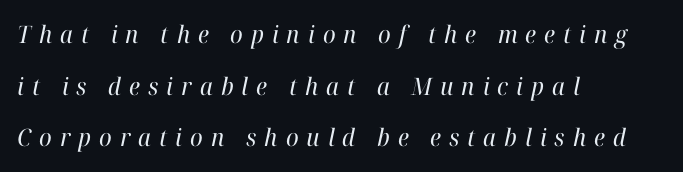
Q: Is the text bold? A: No.
Q: Is the text italic (slanted)? A: Yes, it leans right by about 12 degrees.
Q: Is the text underlined? A: No.
Q: How is the paragraph aligned? A: Left-aligned.
Q: Is the spacing between letters normal or unusually wide? A: Unusually wide.
Q: Is the spacing between lines tight, normal or loose? A: Loose.
